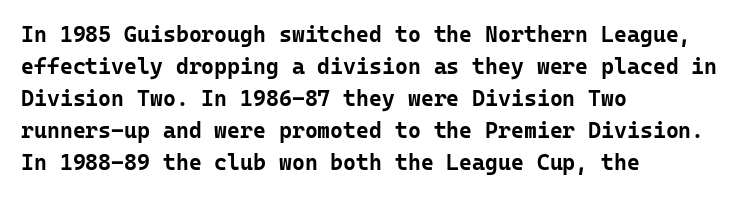
The image shows 22 px bold type, upright; set left-aligned, normal line spacing (1.45x), normal letter spacing, not underlined.
